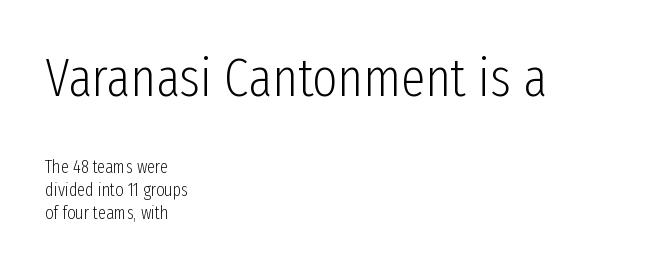
Horizontally, the lines are justified to the leading edge only. The typography opts for an upright posture over an oblique one. This is not heavy type; no bold has been used. The rendering shows plain stroke endings on the letterforms — a sans-serif design. Notice how descenders clear the ascenders below comfortably — that's standard leading.
